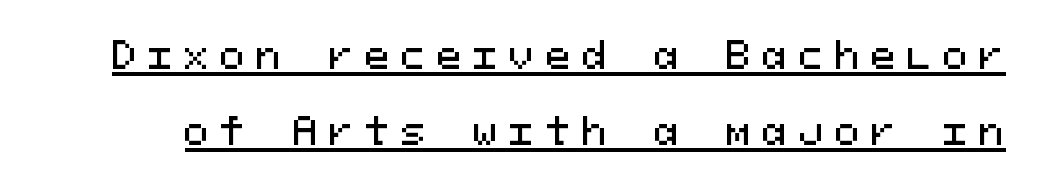
{"serif": "no", "italic": "no", "width": "normal", "stroke_contrast": "medium", "x_height": "medium", "monospaced": "yes", "underline": "yes", "line_spacing": "loose", "line_spacing_ratio": 2.06, "letter_spacing": "wide", "letter_spacing_em": 0.31, "glyph_px": 37}
